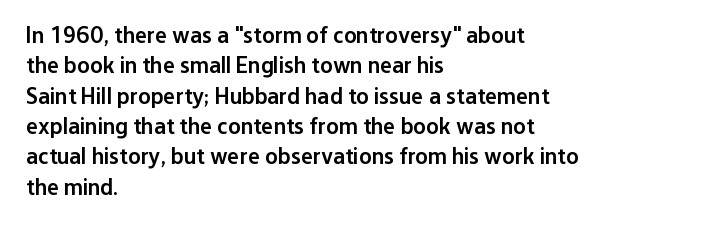
{"italic": "no", "bold": "semi", "underline": "no", "align": "left", "line_spacing": "normal", "line_spacing_ratio": 1.32, "letter_spacing": "normal", "letter_spacing_em": 0.0, "glyph_px": 23}
